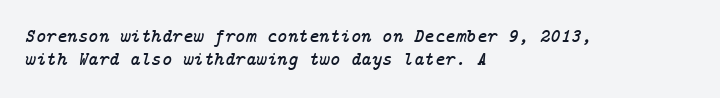
{"italic": "yes", "lean": "right", "slant_degrees": 14, "underline": "no", "align": "left", "line_spacing": "tight", "line_spacing_ratio": 1.15, "letter_spacing": "normal", "letter_spacing_em": 0.0, "glyph_px": 20}
